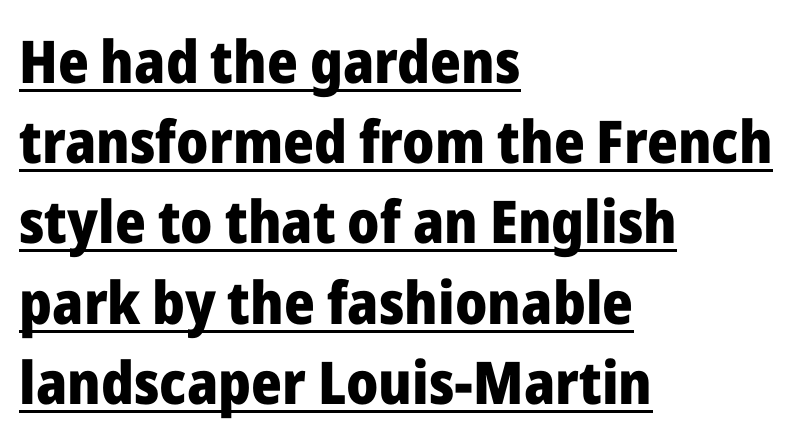
{"serif": "no", "italic": "no", "bold": "yes", "weight": "heavy", "width": "normal", "stroke_contrast": "low", "x_height": "medium", "monospaced": "no", "underline": "yes", "align": "left", "line_spacing": "normal", "line_spacing_ratio": 1.36, "letter_spacing": "normal", "letter_spacing_em": 0.0, "glyph_px": 59}
